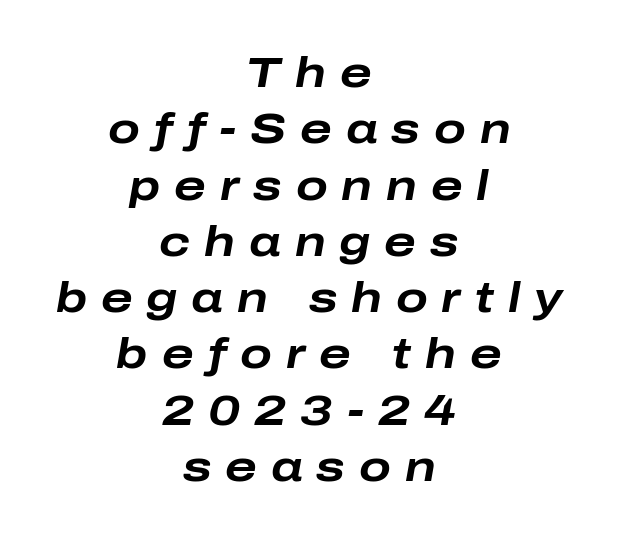
The face used here is proportionally spaced, like ordinary book or web type. The words here are not underlined. The block of text has a typical density, with ordinary space between rows. The rendering inserts visible extra space after every character.
